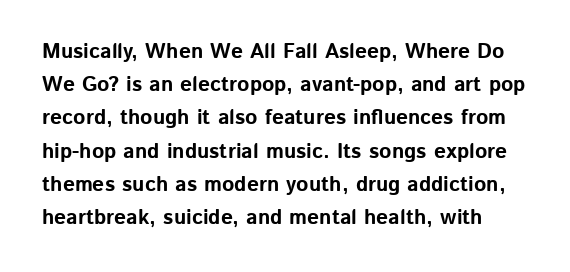
{"italic": "no", "bold": "yes", "underline": "no", "line_spacing": "normal", "line_spacing_ratio": 1.58, "letter_spacing": "normal", "letter_spacing_em": 0.0, "glyph_px": 21}
